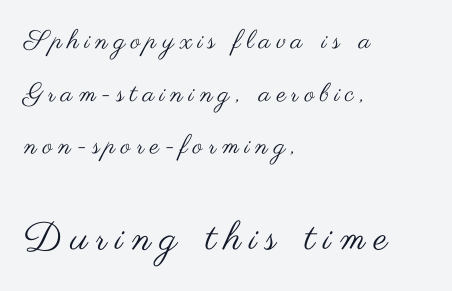
Airy leading. The passage shown has open, widely tracked lettering throughout. The font is comparable to plain body text, perhaps lighter.
